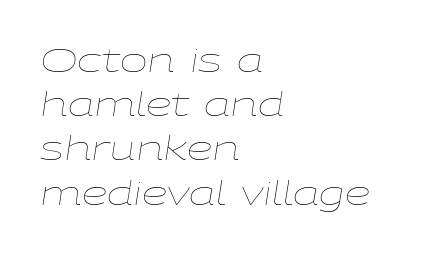
Q: Is the text bold? A: No.
Q: Is the text italic (slanted)? A: Yes, it leans right by about 9 degrees.
Q: Is the text underlined? A: No.
Q: How is the paragraph aligned? A: Left-aligned.
Q: Is the spacing between letters normal or unusually wide? A: Normal.
Q: Is the spacing between lines tight, normal or loose? A: Normal.
Q: Width (condensed, normal, or wide)? A: Wide.
Q: Stroke contrast? A: Low.
Q: x-height? A: Medium.
Q: Monospaced? A: No.
